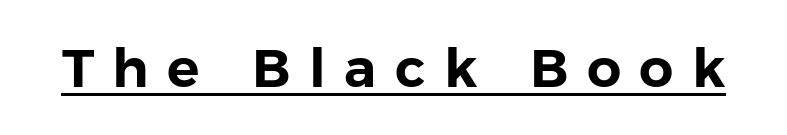
{"serif": "no", "italic": "no", "width": "normal", "stroke_contrast": "low", "x_height": "medium", "monospaced": "no", "underline": "yes", "letter_spacing": "wide", "letter_spacing_em": 0.34, "glyph_px": 54}
